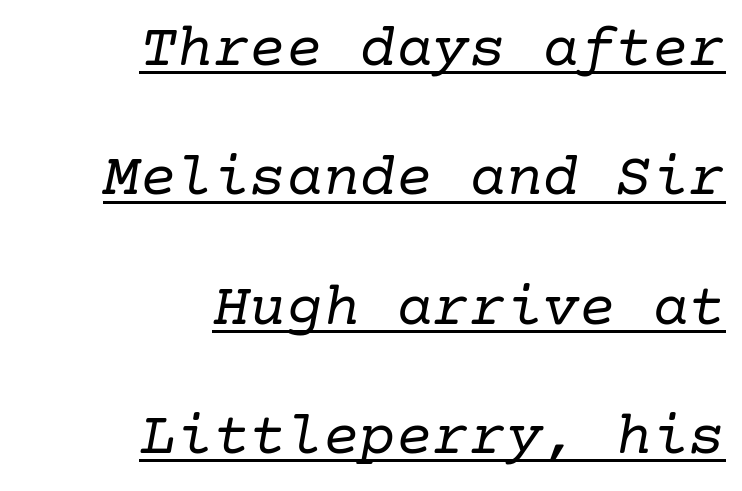
The image shows 61 px regular-weight serif type, italic (leaning right); set right-aligned, loose line spacing (2.12x), normal letter spacing, underlined; low stroke contrast and a medium x-height.
